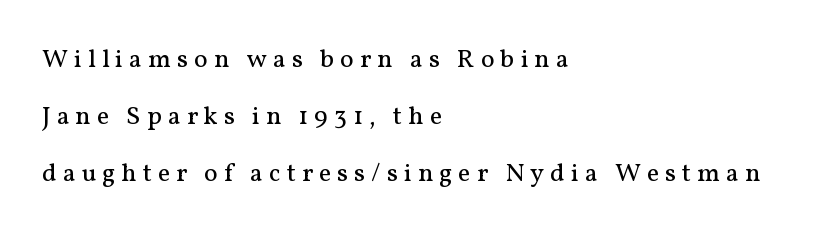
The passage shown has open, widely tracked lettering throughout. The passage shown stacks its lines with a broad gap. Ordinary non-slanted type is in use. The strokes are not fattened; the text isn't bold. The rendering anchors every line to the left-hand side. Each row of text sits above clean, open space.
